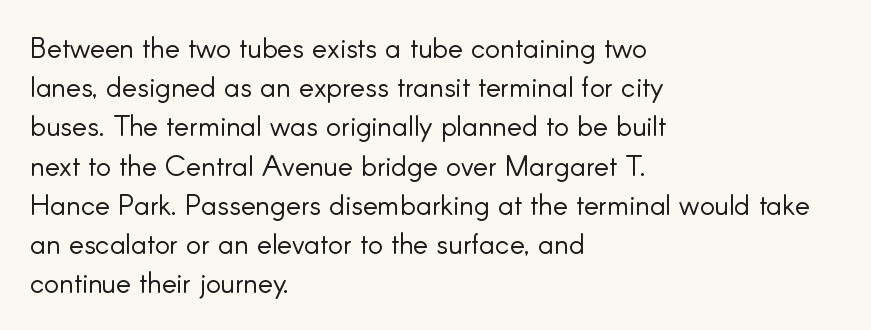
Stem width sits at or under what a default text font uses. Looks like regular typesetting: each glyph gets only the width it needs. Decoration check: the copy has no underline. Normally led — the rows are evenly, conventionally spaced.
